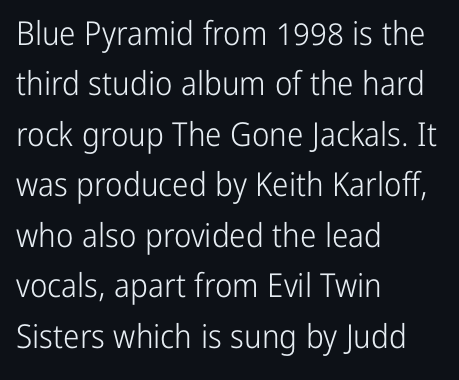
The image shows 33 px light, condensed sans-serif type, upright; set left-aligned, normal line spacing (1.53x), normal letter spacing, not underlined; low stroke contrast and a medium x-height.
